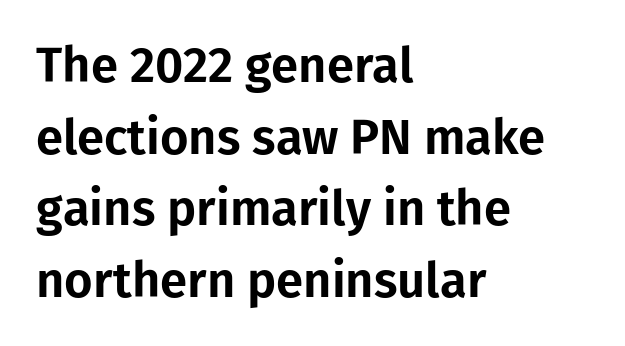
The image shows 49 px sans-serif type, upright; set left-aligned, normal line spacing (1.46x), normal letter spacing, not underlined; low stroke contrast and a medium x-height.
